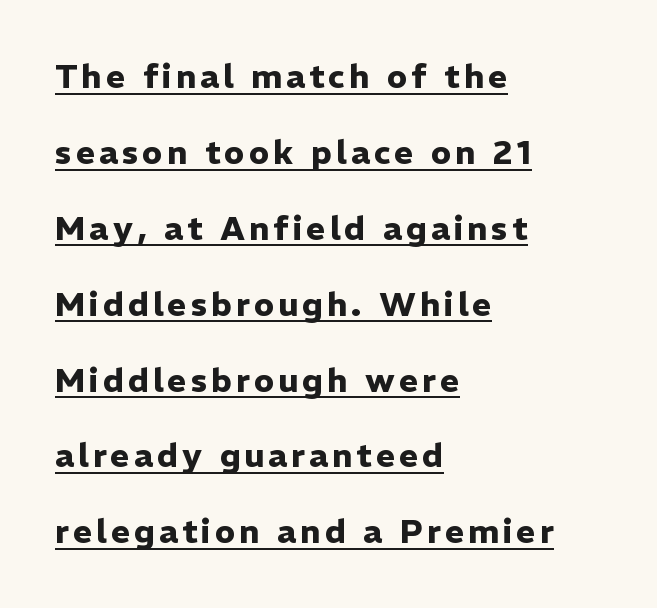
You could fit nearly another row in the gap between these rows. The text was rendered using a sans face with plain stroke endings. Is this a fixed-width face? No — the glyphs have proportional, varying widths. The string is rendered with underlining switched on. The lettering stays uniformly vertical, giving the passage a roman look. Notice how thick the strokes are: this is what a full bold looks like.
